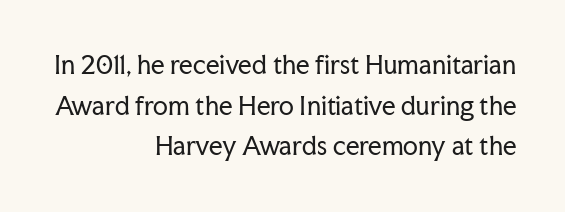
Caption: multi-line text, flush right, ragged left. Interline gaps are of average width in this sample. A typesetter would call this zero additional tracking. Every stem runs plumb, perpendicular to the baseline.
